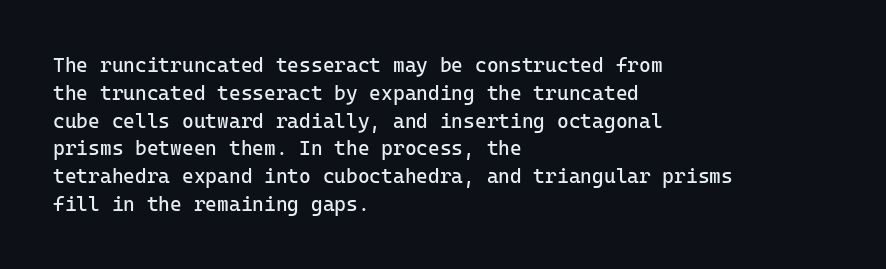
Q: Is the text bold? A: No.
Q: Is the text italic (slanted)? A: No, it is upright.
Q: Is the text underlined? A: No.
Q: How is the paragraph aligned? A: Left-aligned.
Q: Is the spacing between letters normal or unusually wide? A: Normal.
Q: Is the spacing between lines tight, normal or loose? A: Normal.
